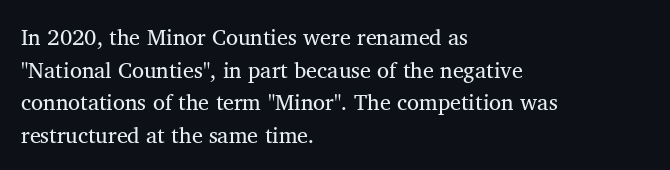
{"italic": "no", "bold": "no", "underline": "no", "align": "left", "line_spacing": "normal", "line_spacing_ratio": 1.48, "letter_spacing": "normal", "letter_spacing_em": 0.0, "glyph_px": 22}
